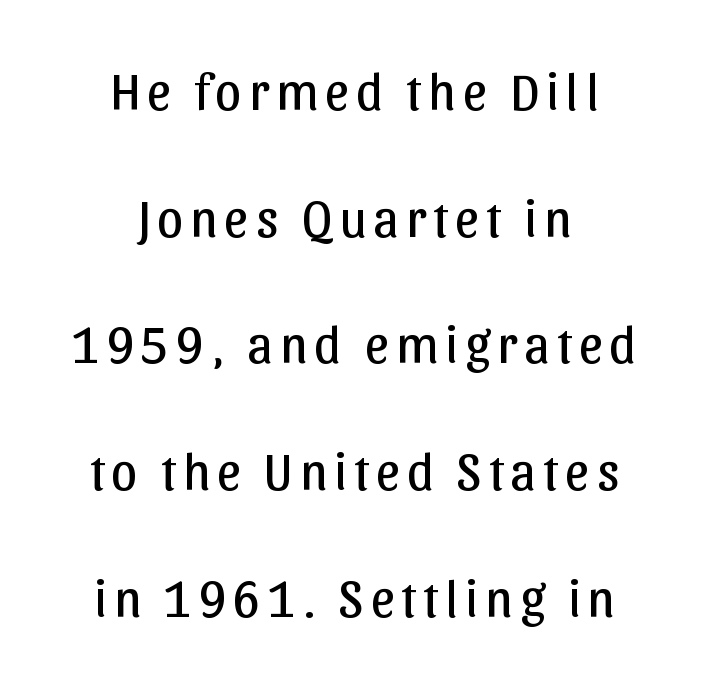
Q: Is the text bold? A: No.
Q: Is the text italic (slanted)? A: No, it is upright.
Q: Is the typeface a serif or a sans-serif typeface? A: Sans-serif.
Q: Is the text underlined? A: No.
Q: How is the paragraph aligned? A: Centered.
Q: Is the spacing between lines tight, normal or loose? A: Loose.
Q: Width (condensed, normal, or wide)? A: Normal.
Q: Stroke contrast? A: Low.
Q: x-height? A: Medium.
Q: Monospaced? A: No.
